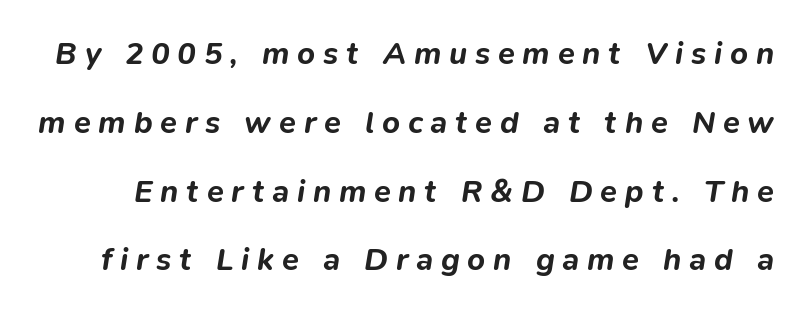
The image shows 31 px bold type, italic (leaning right); set loose line spacing (2.22x), unusually wide letter spacing (+0.25 em), not underlined; low stroke contrast and a medium x-height.
